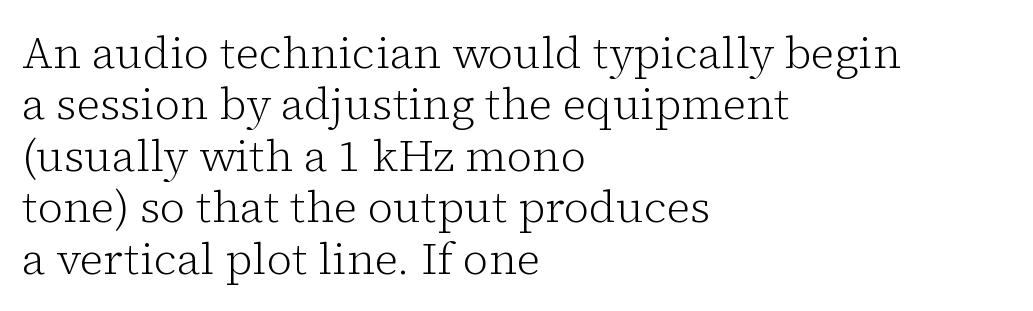
Type style note: has serifs. Lines of text with bare space underneath. Characters follow at the spacing the type designer built in. The letterforms sit at book weight or below. Character widths vary here, with narrow letters taking less room than wide ones. Short and long lines alike share a common starting point at left.
